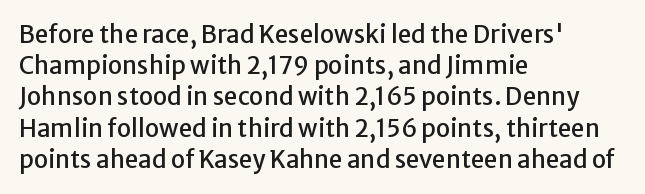
Q: Is the text italic (slanted)? A: No, it is upright.
Q: Is the text underlined? A: No.
Q: How is the paragraph aligned? A: Left-aligned.
Q: Is the spacing between letters normal or unusually wide? A: Normal.
Q: Is the spacing between lines tight, normal or loose? A: Normal.
